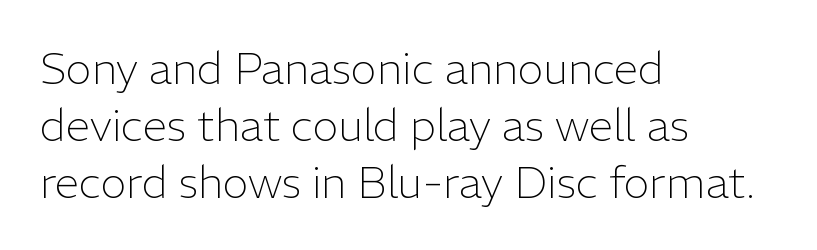
Q: Is the text bold? A: No.
Q: Is the text italic (slanted)? A: No, it is upright.
Q: Is the typeface a serif or a sans-serif typeface? A: Sans-serif.
Q: Is the text underlined? A: No.
Q: How is the paragraph aligned? A: Left-aligned.
Q: Is the spacing between letters normal or unusually wide? A: Normal.
Q: Is the spacing between lines tight, normal or loose? A: Normal.
Q: Width (condensed, normal, or wide)? A: Normal.
Q: Stroke contrast? A: Low.
Q: x-height? A: Medium.
Q: Monospaced? A: No.
